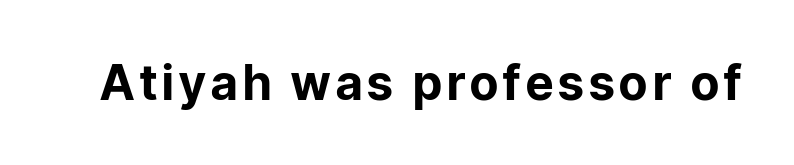
The image shows 48 px bold sans-serif type, upright; set not underlined; low stroke contrast and a medium x-height.
